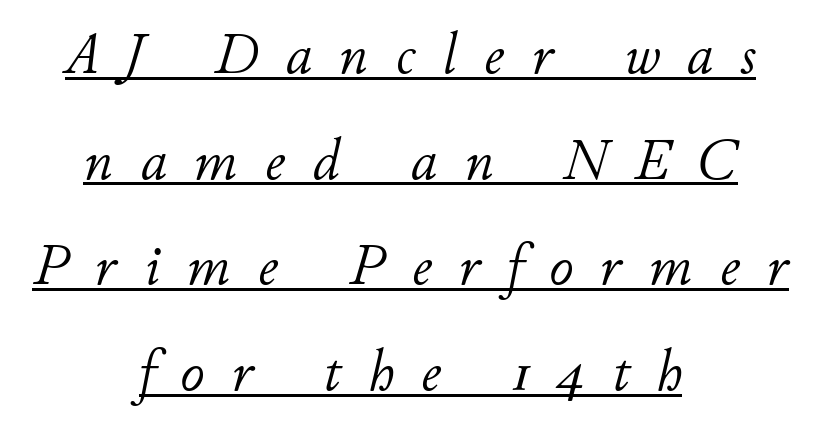
Q: Is the text bold? A: No.
Q: Is the text italic (slanted)? A: Yes, it leans right by about 11 degrees.
Q: Is the text underlined? A: Yes.
Q: How is the paragraph aligned? A: Centered.
Q: Is the spacing between letters normal or unusually wide? A: Unusually wide.
Q: Width (condensed, normal, or wide)? A: Normal.
Q: Stroke contrast? A: Low.
Q: x-height? A: Small.
Q: Monospaced? A: No.
